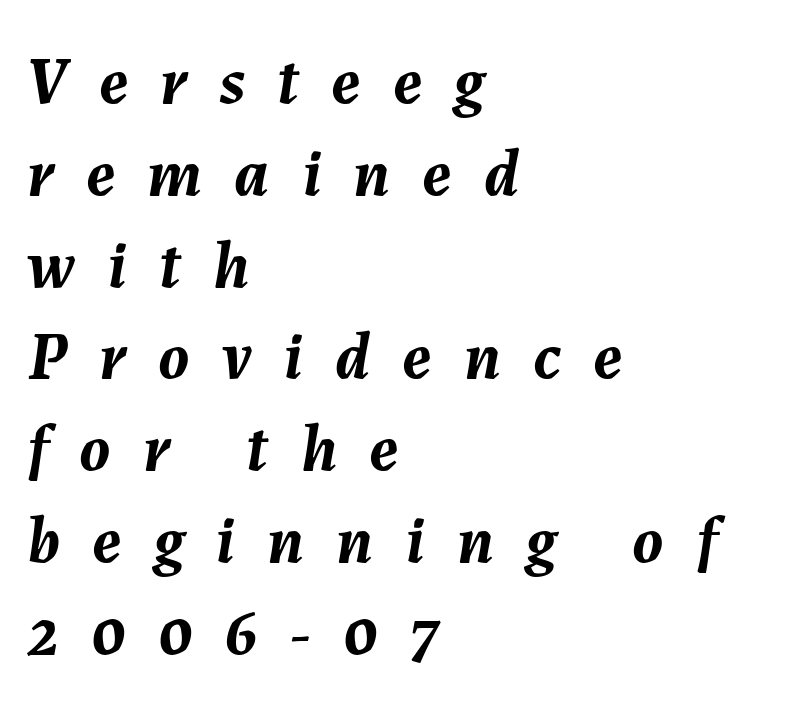
{"italic": "yes", "lean": "right", "slant_degrees": 7, "bold": "yes", "weight": "semibold", "width": "normal", "stroke_contrast": "medium", "x_height": "medium", "monospaced": "no", "underline": "no", "align": "left", "line_spacing": "normal", "line_spacing_ratio": 1.37, "letter_spacing": "wide", "letter_spacing_em": 0.48, "glyph_px": 67}
